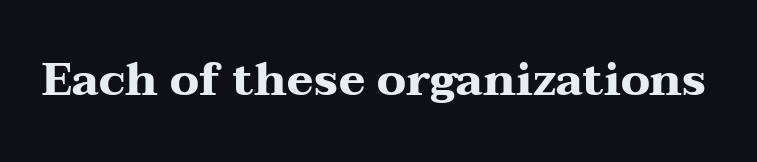
Q: Is the text bold? A: Yes.
Q: Is the text italic (slanted)? A: No, it is upright.
Q: Is the typeface a serif or a sans-serif typeface? A: Serif.
Q: Is the text underlined? A: No.
Q: Is the spacing between letters normal or unusually wide? A: Normal.
Q: Width (condensed, normal, or wide)? A: Wide.
Q: Stroke contrast? A: Medium.
Q: x-height? A: Medium.
Q: Monospaced? A: No.
